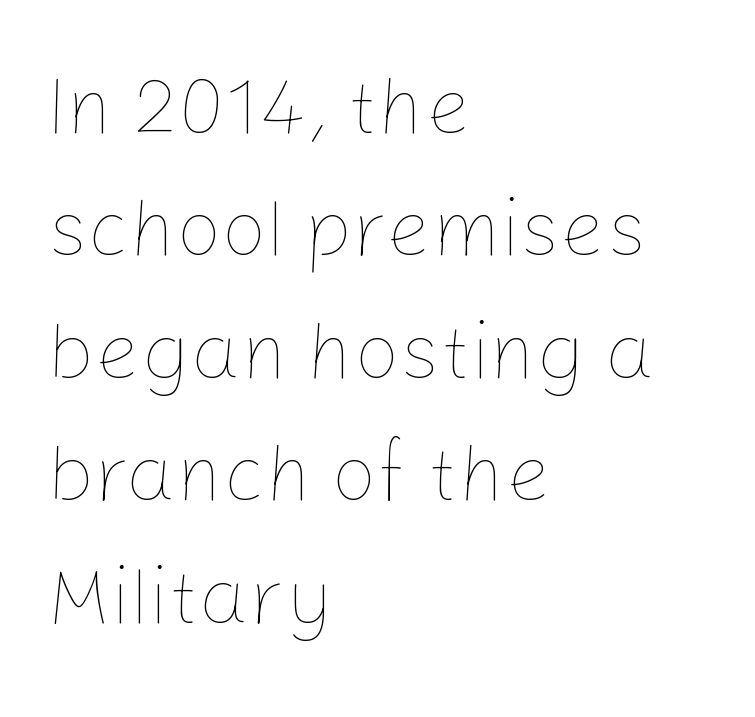
The image shows 80 px thin type, upright; set left-aligned, normal line spacing (1.53x), normal letter spacing, not underlined; low stroke contrast and a medium x-height.
